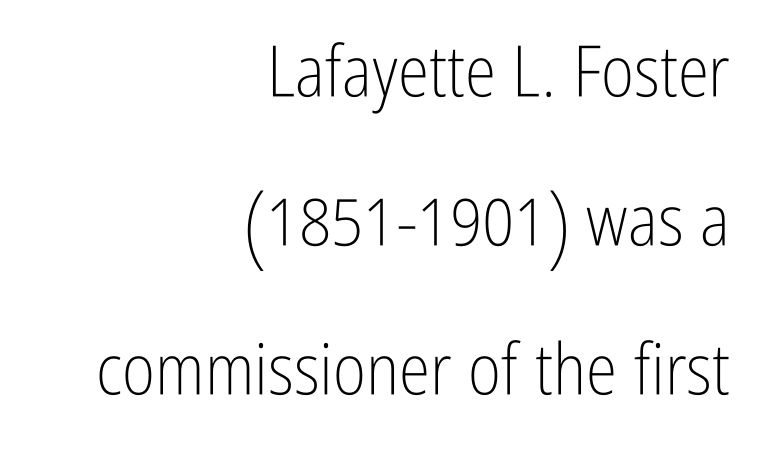
{"serif": "no", "italic": "no", "bold": "no", "weight": "light", "width": "condensed", "stroke_contrast": "low", "x_height": "medium", "monospaced": "no", "underline": "no", "align": "right", "line_spacing": "loose", "line_spacing_ratio": 2.1, "letter_spacing": "normal", "letter_spacing_em": 0.0, "glyph_px": 71}
